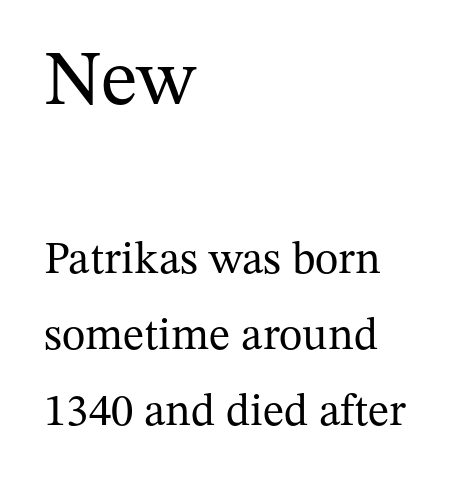
Q: Is the text bold? A: No.
Q: Is the text italic (slanted)? A: No, it is upright.
Q: Is the typeface a serif or a sans-serif typeface? A: Serif.
Q: Is the text underlined? A: No.
Q: How is the paragraph aligned? A: Left-aligned.
Q: Is the spacing between letters normal or unusually wide? A: Normal.
Q: Is the spacing between lines tight, normal or loose? A: Normal.
Q: Which block of text is set in a larger size, the first (top) or the second (bottom)? A: The first (top) one.
Q: Width (condensed, normal, or wide)? A: Normal.
Q: Stroke contrast? A: Medium.
Q: x-height? A: Medium.
Q: Monospaced? A: No.
